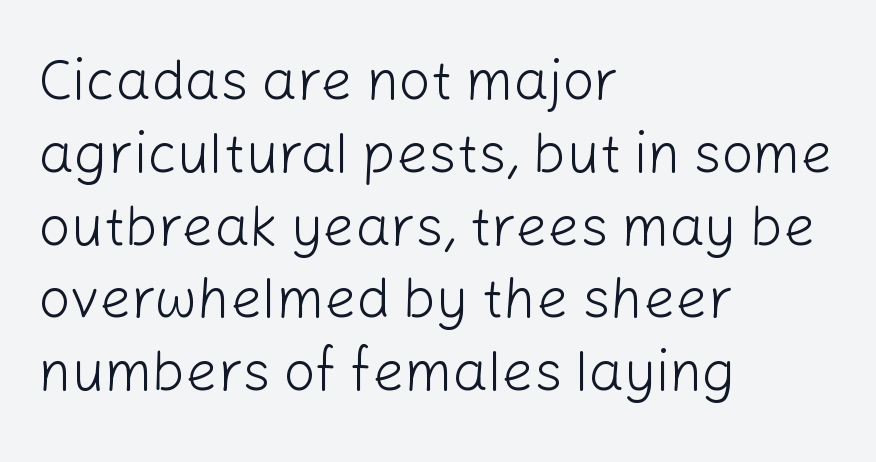
Q: Is the text bold? A: No.
Q: Is the text italic (slanted)? A: No, it is upright.
Q: Is the typeface a serif or a sans-serif typeface? A: Sans-serif.
Q: Is the text underlined? A: No.
Q: How is the paragraph aligned? A: Left-aligned.
Q: Is the spacing between letters normal or unusually wide? A: Normal.
Q: Is the spacing between lines tight, normal or loose? A: Normal.
Q: Width (condensed, normal, or wide)? A: Normal.
Q: Stroke contrast? A: Low.
Q: x-height? A: Medium.
Q: Monospaced? A: No.
